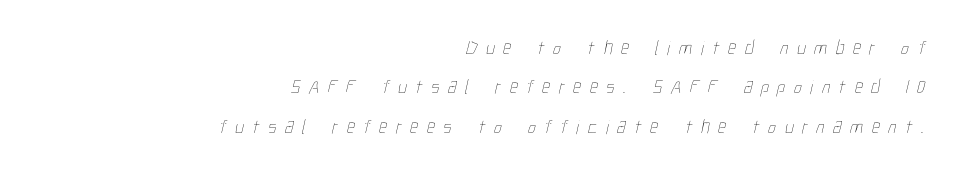
{"bold": "no", "underline": "no", "align": "right", "line_spacing": "loose", "line_spacing_ratio": 1.97, "letter_spacing": "wide", "letter_spacing_em": 0.43, "glyph_px": 20}
